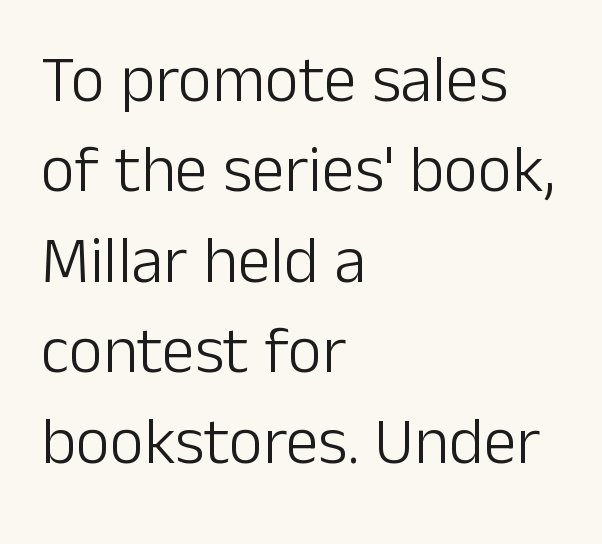
The image shows 66 px light sans-serif type, upright; set left-aligned, normal line spacing (1.37x), normal letter spacing, not underlined; low stroke contrast and a medium x-height.
